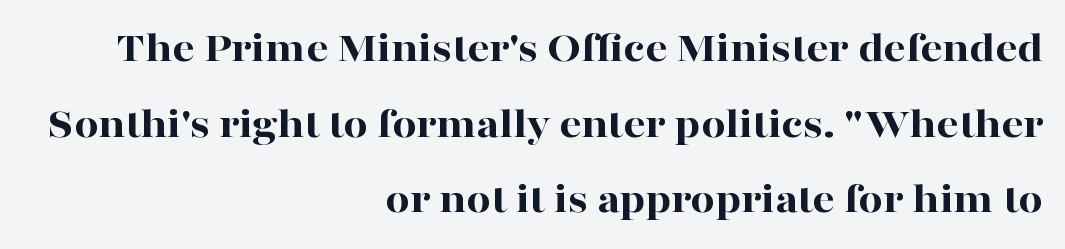
Q: Is the text bold? A: Yes.
Q: Is the text italic (slanted)? A: No, it is upright.
Q: Is the typeface a serif or a sans-serif typeface? A: Serif.
Q: Is the text underlined? A: No.
Q: How is the paragraph aligned? A: Right-aligned.
Q: Is the spacing between letters normal or unusually wide? A: Normal.
Q: Width (condensed, normal, or wide)? A: Wide.
Q: Stroke contrast? A: High.
Q: x-height? A: Medium.
Q: Monospaced? A: No.
